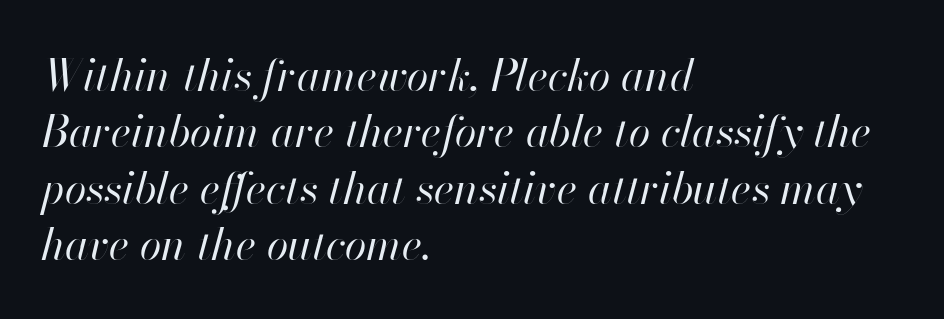
The image shows 44 px regular-weight type, italic (leaning right); set left-aligned, normal line spacing (1.28x), normal letter spacing, not underlined; high stroke contrast and a small x-height.
